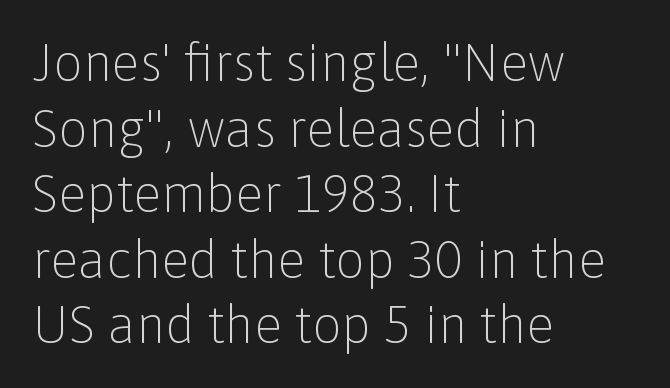
The image shows 52 px light sans-serif type, upright; set left-aligned, normal line spacing (1.26x), normal letter spacing, not underlined; low stroke contrast and a medium x-height.
